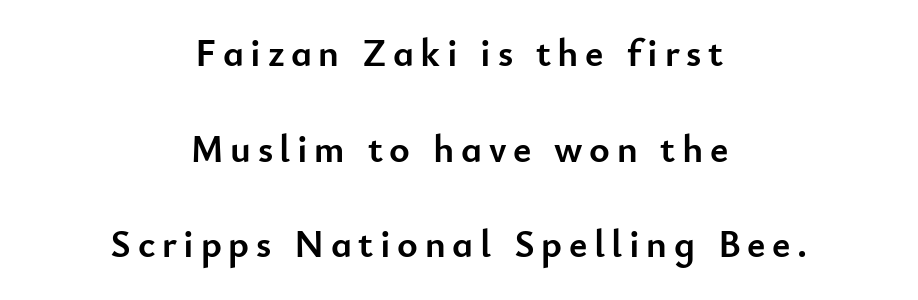
Spacing verdict: proportional, widths tailored to each character. The sample has been set heavy, in full bold. This sample is center-justified, so both line endings float freely. The strip under each line holds only bare page. Look at the bottom of the vertical strokes: they stop flat, with no serifs. The lettering stays uniformly vertical, giving the passage a roman look.
